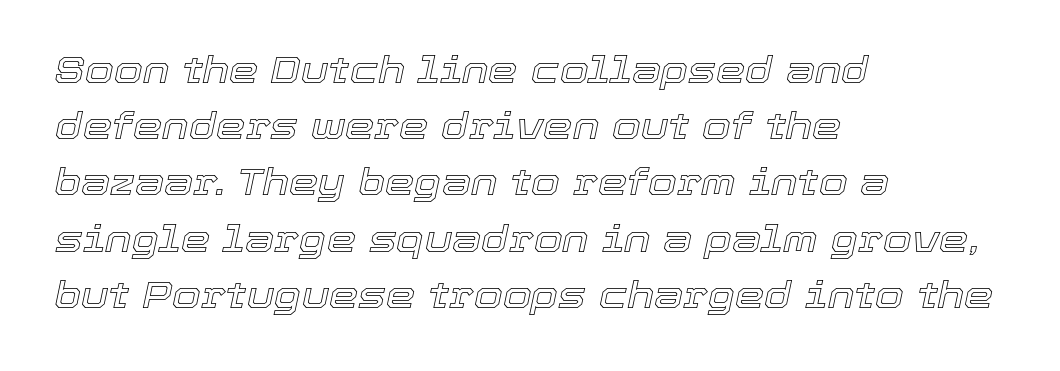
Q: Is the text italic (slanted)? A: Yes, it leans right by about 12 degrees.
Q: Is the text underlined? A: No.
Q: How is the paragraph aligned? A: Left-aligned.
Q: Is the spacing between letters normal or unusually wide? A: Normal.
Q: Is the spacing between lines tight, normal or loose? A: Normal.
Q: Width (condensed, normal, or wide)? A: Normal.
Q: x-height? A: Medium.
Q: Monospaced? A: No.
